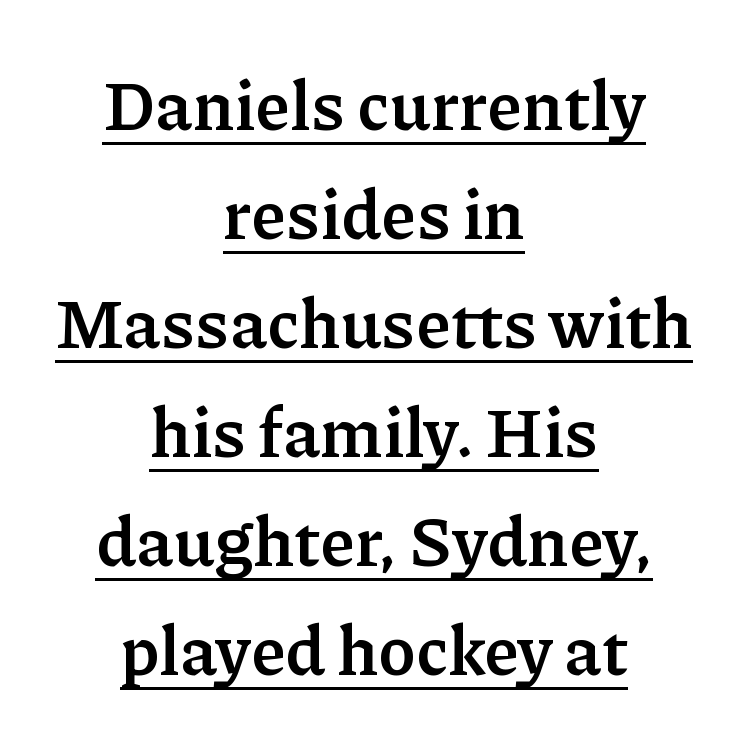
A full-strength bold gives these letters their thick strokes. When letters stand straight like this, we call the style roman or upright. Is this a fixed-width face? No — the glyphs have proportional, varying widths. The rendering uses a moderate line-height, typical for paragraphs. In terms of letterspacing, this is plain default setting.
